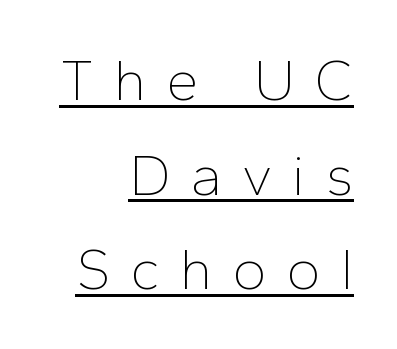
Q: Is the text bold? A: No.
Q: Is the text italic (slanted)? A: No, it is upright.
Q: Is the typeface a serif or a sans-serif typeface? A: Sans-serif.
Q: Is the text underlined? A: Yes.
Q: How is the paragraph aligned? A: Right-aligned.
Q: Is the spacing between letters normal or unusually wide? A: Unusually wide.
Q: Is the spacing between lines tight, normal or loose? A: Normal.
Q: Width (condensed, normal, or wide)? A: Normal.
Q: Stroke contrast? A: Low.
Q: x-height? A: Medium.
Q: Monospaced? A: No.
